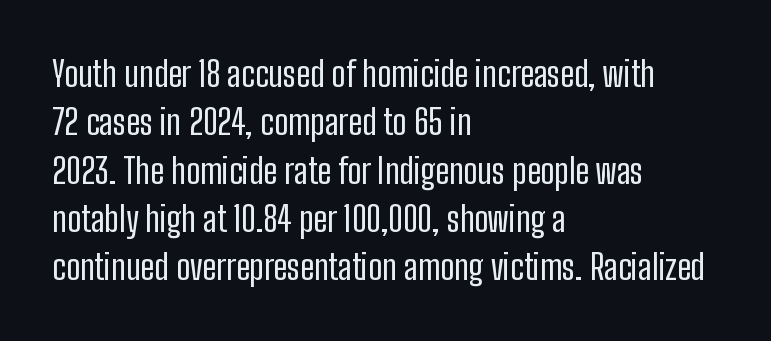
{"serif": "no", "italic": "no", "bold": "no", "weight": "regular", "width": "condensed", "stroke_contrast": "low", "x_height": "medium", "monospaced": "no", "underline": "no", "align": "left", "line_spacing": "normal", "line_spacing_ratio": 1.38, "letter_spacing": "normal", "letter_spacing_em": 0.0, "glyph_px": 35}
